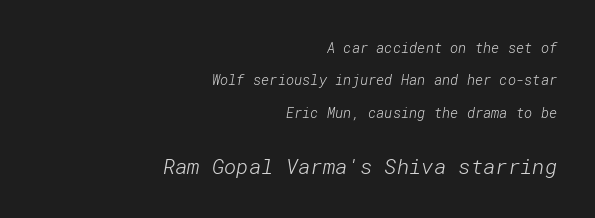
There is no visible air inserted between adjacent glyphs. Each row of text sits above clean, open space. The typesetter chose a ragged-left arrangement here. Stroke thickness stays within the range of a standard reading face or lighter. Look at the glyph heights: the lower group is clearly the bigger setting.
